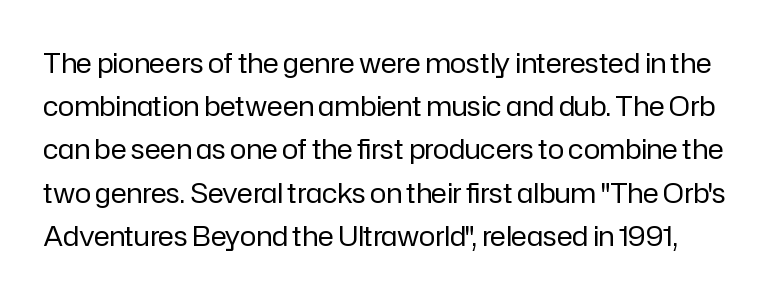
Style check: upright. Is the stroke heavy? The answer is a plain regular-or-lighter. Rule under the text: the space is simply empty. The line-height multiplier appears to be the usual default. Observe the ordinary spacing: letters are neighbours, not strangers.
